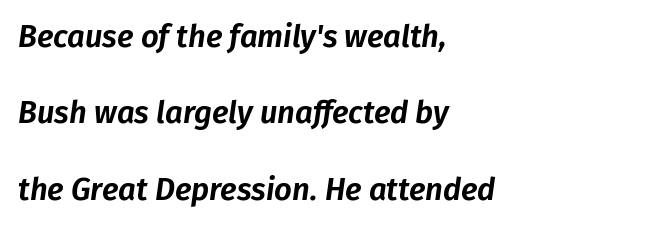
The image shows 31 px text type, italic (leaning right); set left-aligned, loose line spacing (2.46x), normal letter spacing, not underlined; low stroke contrast and a medium x-height.
